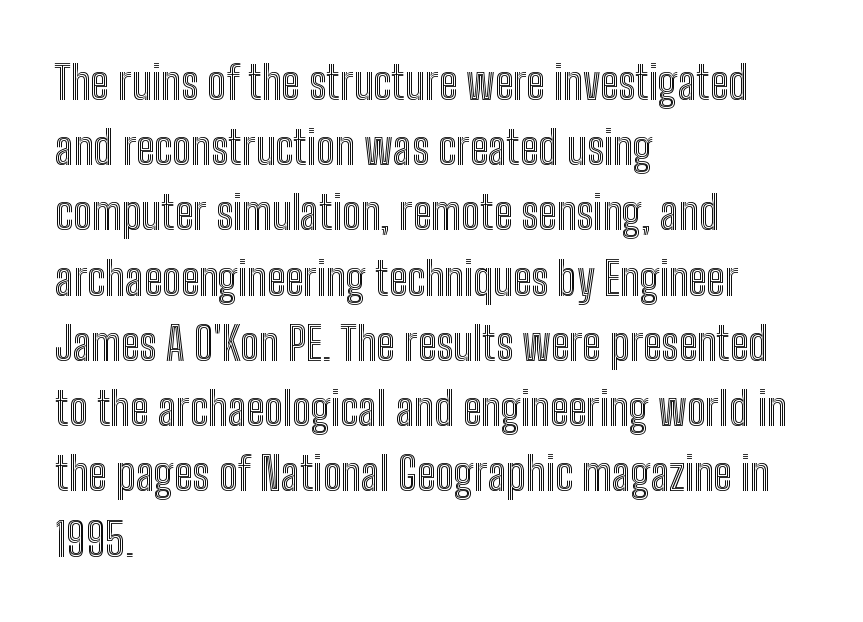
{"italic": "no", "width": "condensed", "x_height": "medium", "monospaced": "no", "underline": "no", "align": "left", "line_spacing": "normal", "line_spacing_ratio": 1.45, "letter_spacing": "normal", "letter_spacing_em": 0.0, "glyph_px": 45}
